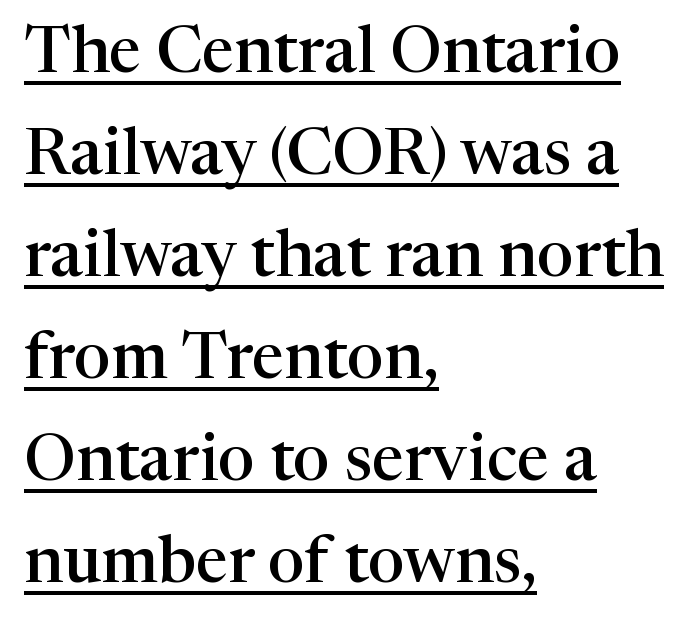
{"serif": "yes", "italic": "no", "bold": "semi", "weight": "semibold", "width": "normal", "stroke_contrast": "high", "x_height": "medium", "monospaced": "no", "underline": "yes", "align": "left", "line_spacing": "normal", "line_spacing_ratio": 1.57, "letter_spacing": "normal", "letter_spacing_em": 0.0, "glyph_px": 65}
